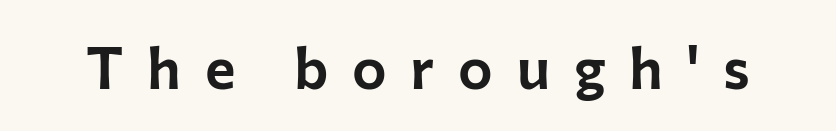
The image shows 58 px sans-serif type, upright; set unusually wide letter spacing (+0.41 em), not underlined; low stroke contrast and a medium x-height.
